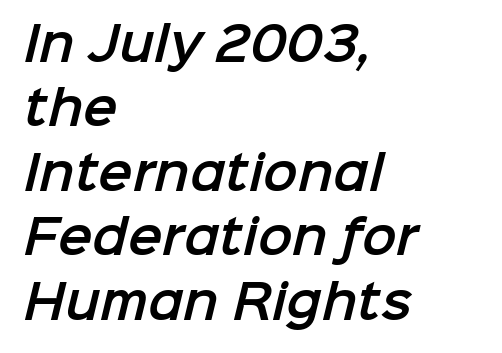
Q: Is the typeface a serif or a sans-serif typeface? A: Sans-serif.
Q: Is the text underlined? A: No.
Q: How is the paragraph aligned? A: Left-aligned.
Q: Is the spacing between letters normal or unusually wide? A: Normal.
Q: Is the spacing between lines tight, normal or loose? A: Normal.
Q: Width (condensed, normal, or wide)? A: Normal.
Q: Stroke contrast? A: Low.
Q: x-height? A: Medium.
Q: Monospaced? A: No.
